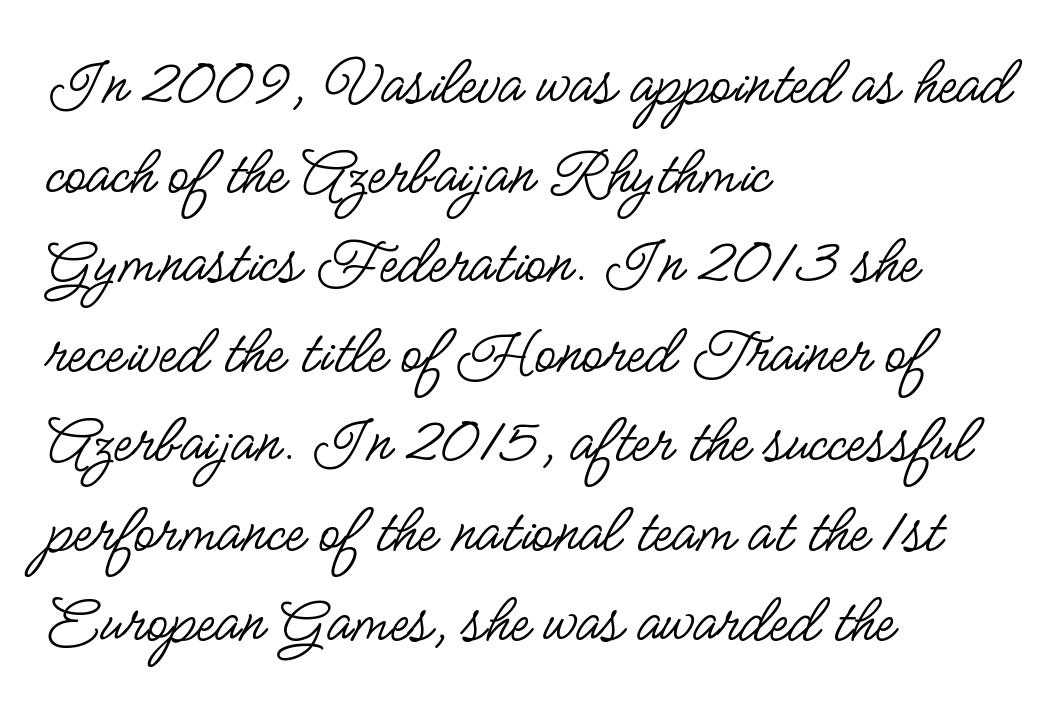
The image shows 70 px regular-weight, condensed sans-serif type; set left-aligned, normal line spacing (1.28x), normal letter spacing, not underlined; low stroke contrast and a small x-height.
